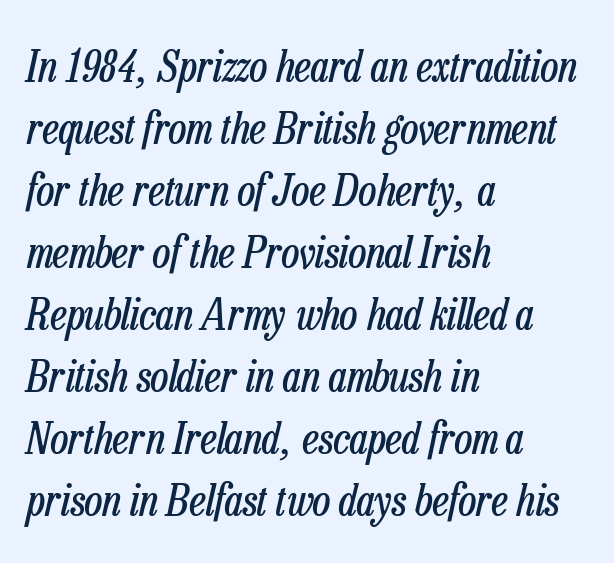
{"italic": "yes", "lean": "right", "slant_degrees": 13, "bold": "no", "weight": "regular", "width": "condensed", "stroke_contrast": "low", "x_height": "medium", "monospaced": "no", "underline": "no", "align": "left", "line_spacing": "normal", "line_spacing_ratio": 1.41, "letter_spacing": "normal", "letter_spacing_em": 0.0, "glyph_px": 44}
